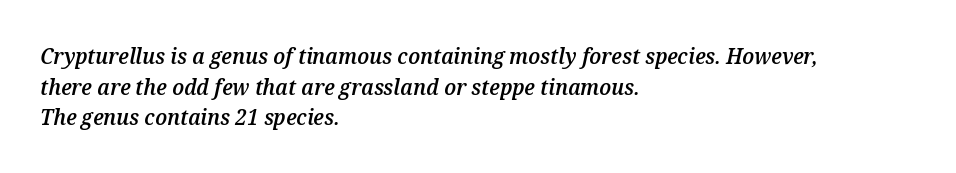
Q: Is the text bold? A: Semi-bold.
Q: Is the text italic (slanted)? A: Yes, it leans right by about 12 degrees.
Q: Is the text underlined? A: No.
Q: How is the paragraph aligned? A: Left-aligned.
Q: Is the spacing between letters normal or unusually wide? A: Normal.
Q: Is the spacing between lines tight, normal or loose? A: Normal.
